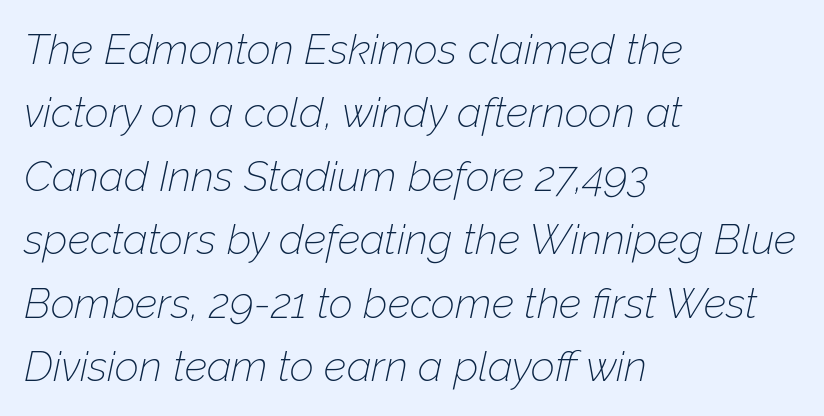
{"italic": "yes", "lean": "right", "slant_degrees": 12, "bold": "no", "weight": "thin", "width": "normal", "stroke_contrast": "low", "x_height": "medium", "monospaced": "no", "underline": "no", "align": "left", "line_spacing": "normal", "line_spacing_ratio": 1.51, "letter_spacing": "normal", "letter_spacing_em": 0.0, "glyph_px": 42}
